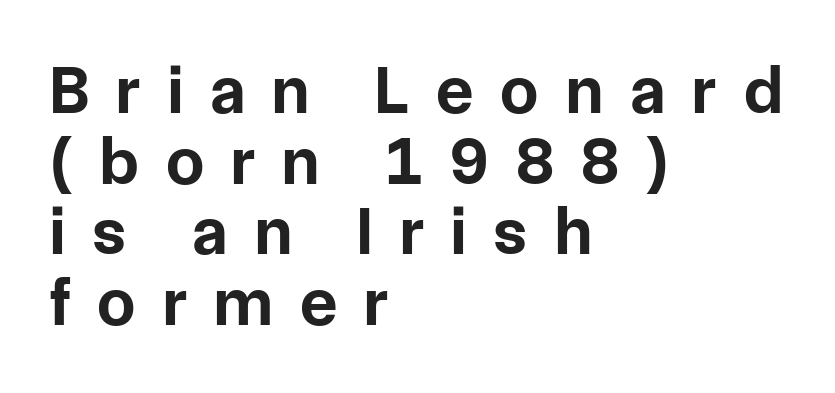
The image shows 68 px bold sans-serif type, upright; set left-aligned, tight line spacing (1.04x), unusually wide letter spacing (+0.4 em), not underlined; low stroke contrast and a medium x-height.
